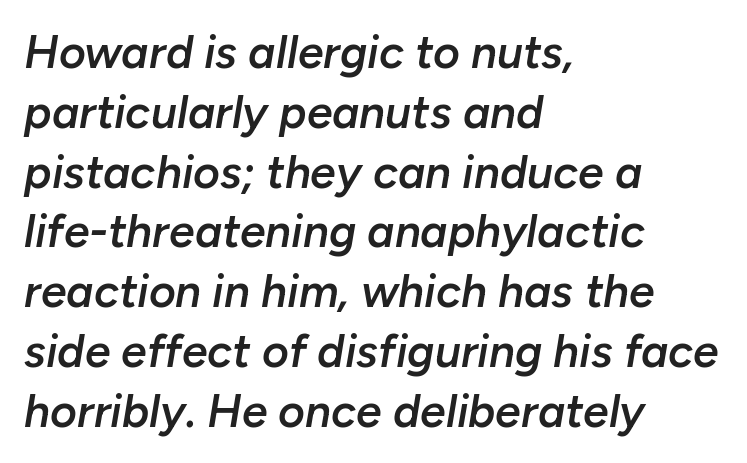
The image shows 46 px semibold type, italic (leaning right); set left-aligned, normal line spacing (1.3x), normal letter spacing, not underlined; low stroke contrast and a medium x-height.
